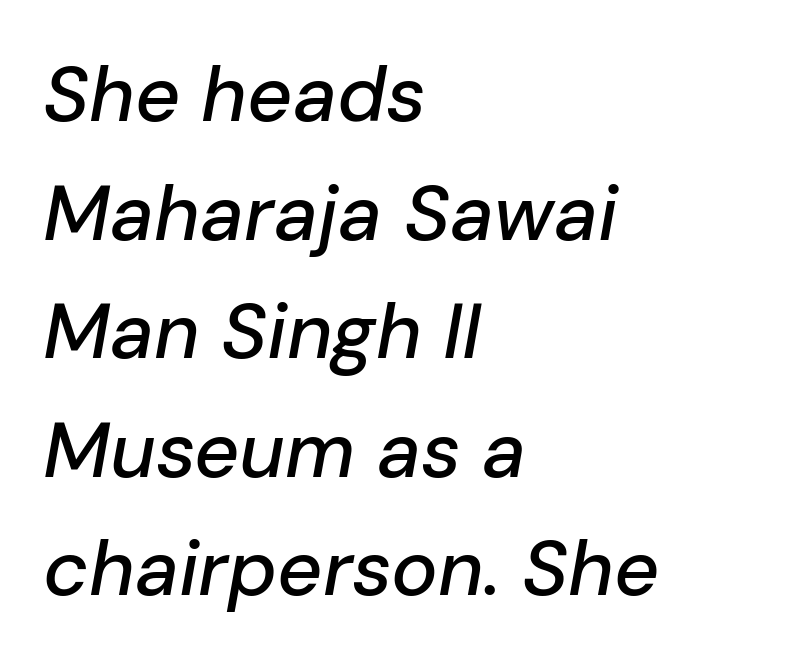
Tracking value appears to be zero — textbook default spacing. How would I describe the line gaps? Plain and ordinary. These lines are rendered in a variable-pitch font. These lines are set flush left with a ragged right edge. Only glyphs here, with clear space below each row. An italicized treatment has been applied to the whole sample.
